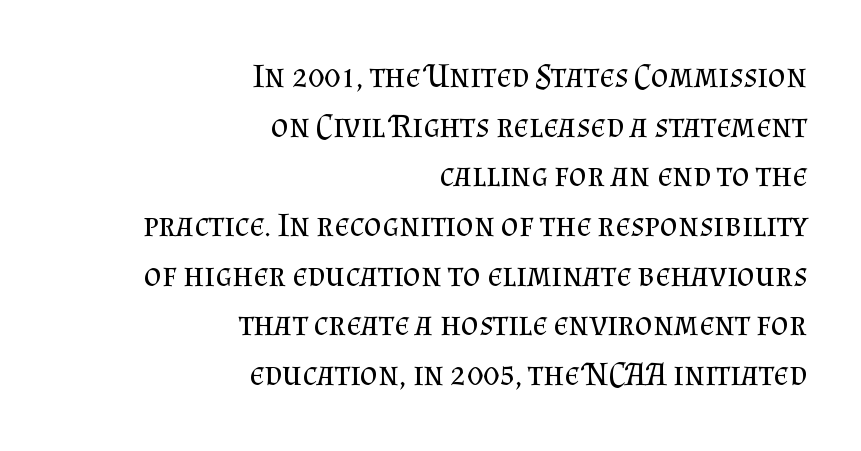
Weight class: somewhere from thin through regular. Is the letter spacing exaggerated? No — it looks like the ordinary default. Check where the strokes stop: tiny serifs finish them off. In terms of leading, this rendering sits right in the middle. The area under the type is left untouched.
